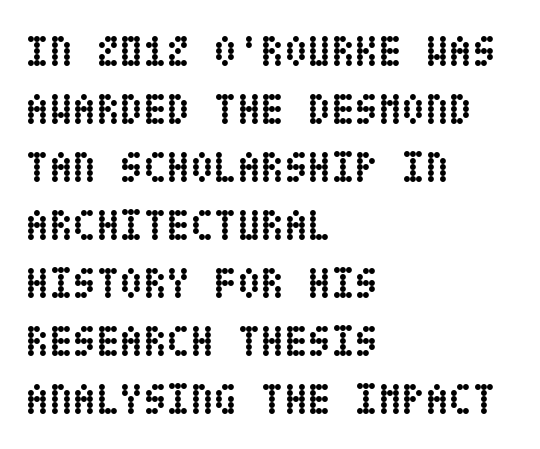
{"italic": "no", "bold": "yes", "weight": "semibold", "width": "condensed", "stroke_contrast": "low", "x_height": "large", "underline": "no", "align": "left", "line_spacing": "normal", "line_spacing_ratio": 1.35, "letter_spacing": "normal", "letter_spacing_em": 0.0, "glyph_px": 43}
